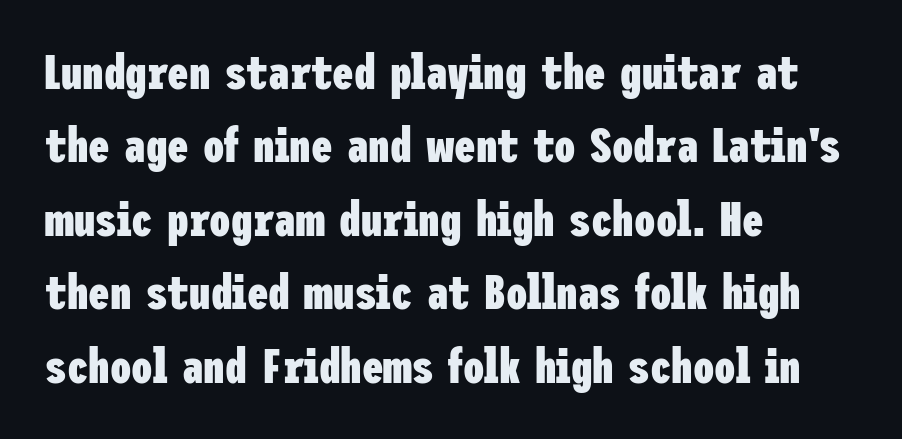
{"serif": "no", "italic": "no", "bold": "yes", "weight": "heavy", "width": "condensed", "stroke_contrast": "low", "x_height": "medium", "underline": "no", "align": "left", "line_spacing": "normal", "line_spacing_ratio": 1.53, "letter_spacing": "normal", "letter_spacing_em": 0.0, "glyph_px": 48}
